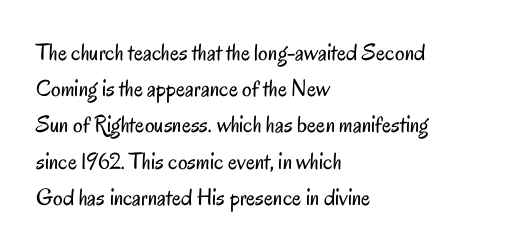
Default kerning and tracking; the words read as compact shapes. Tall strokes in this sample are plumb rather than angled. This rendering uses left alignment, leaving the right contour irregular. Students, observe: this is what conventionally led text looks like. Each stroke keeps to a modest, everyday thickness or less. Honestly, there is no underline to notice here at all.
